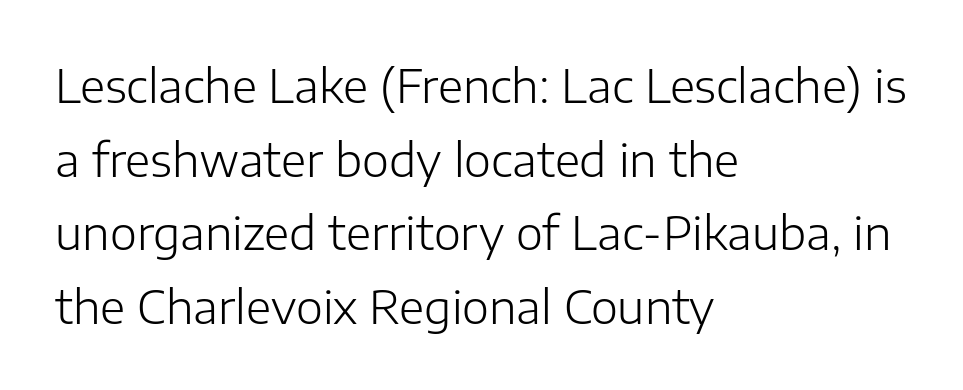
Each stroke keeps to a modest, everyday thickness or less. The face used here is a sans, in the tradition of grotesques and geometrics. Spacing verdict: proportional, widths tailored to each character. The line-height multiplier appears to be the usual default. Anything drawn beneath the words? Only blank space. The line texture is even and compact thanks to regular tracking.
